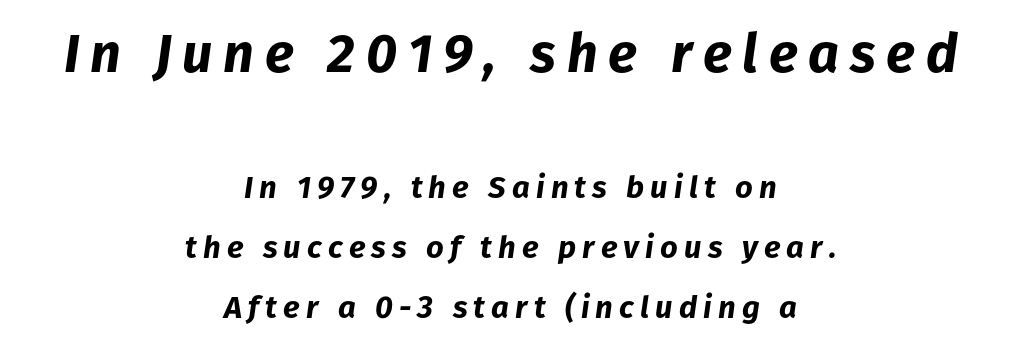
Plenty of ink on the page — the face is bold. Just letters on the line, the space beneath them empty. The passage shown begins with its larger block and ends with its smaller one. A typesetter would call this leading open, well beyond the default. Short and long lines alike share a common midpoint. Someone cranked the tracking dial way up on this one.
